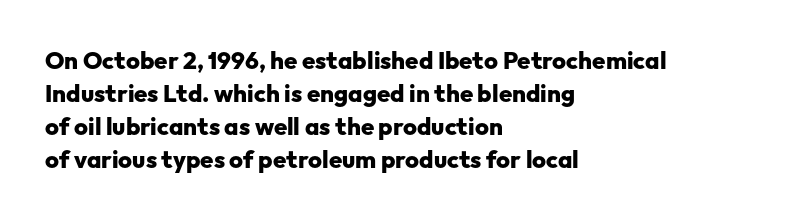
These lines keep a tight, regular rhythm from letter to letter. Heavy-handed strokes throughout: this text is bold. A normal amount of white space separates one row of letters from the next. The font's upright variant was chosen for this text. The string is rendered with underlining switched off. Which margin do the lines hug? The left one — the right edge is uneven.
